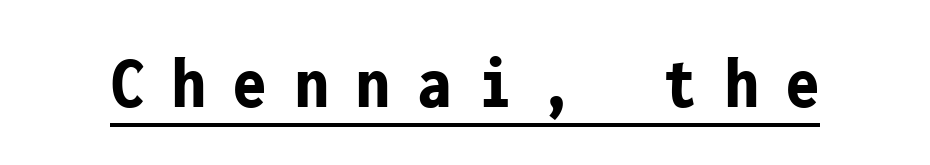
Q: Is the text bold? A: Yes.
Q: Is the text italic (slanted)? A: No, it is upright.
Q: Is the typeface a serif or a sans-serif typeface? A: Sans-serif.
Q: Is the text underlined? A: Yes.
Q: Is the spacing between letters normal or unusually wide? A: Unusually wide.
Q: Width (condensed, normal, or wide)? A: Condensed.
Q: Stroke contrast? A: Low.
Q: x-height? A: Medium.
Q: Monospaced? A: Yes.
